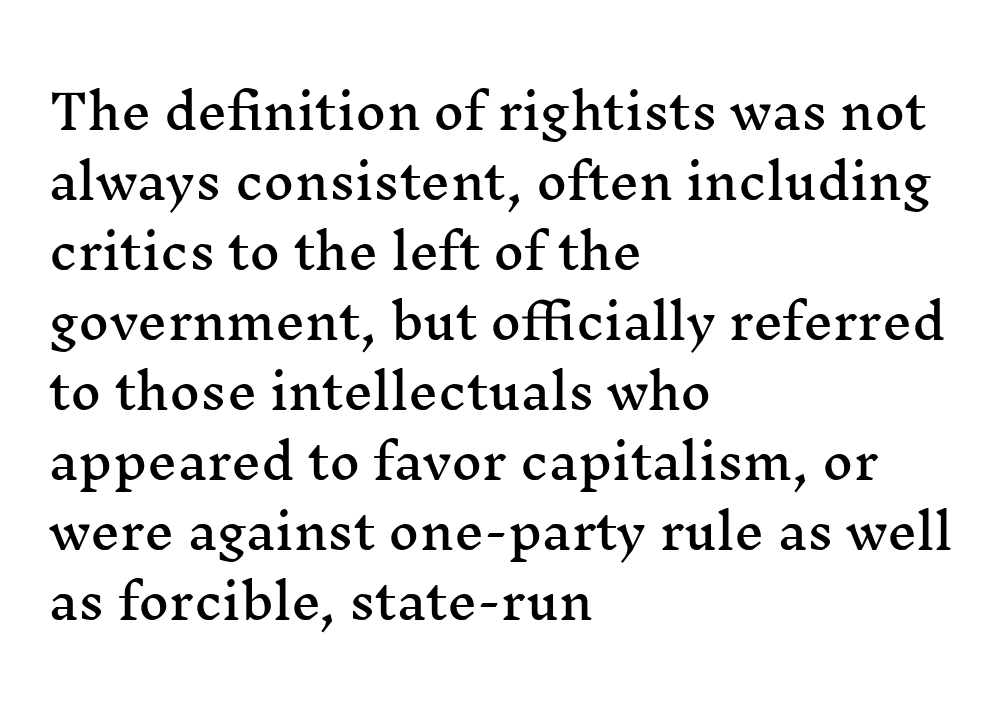
Q: Is the text italic (slanted)? A: No, it is upright.
Q: Is the typeface a serif or a sans-serif typeface? A: Serif.
Q: Is the text underlined? A: No.
Q: How is the paragraph aligned? A: Left-aligned.
Q: Is the spacing between letters normal or unusually wide? A: Normal.
Q: Is the spacing between lines tight, normal or loose? A: Normal.
Q: Width (condensed, normal, or wide)? A: Wide.
Q: Stroke contrast? A: Medium.
Q: x-height? A: Medium.
Q: Monospaced? A: No.
